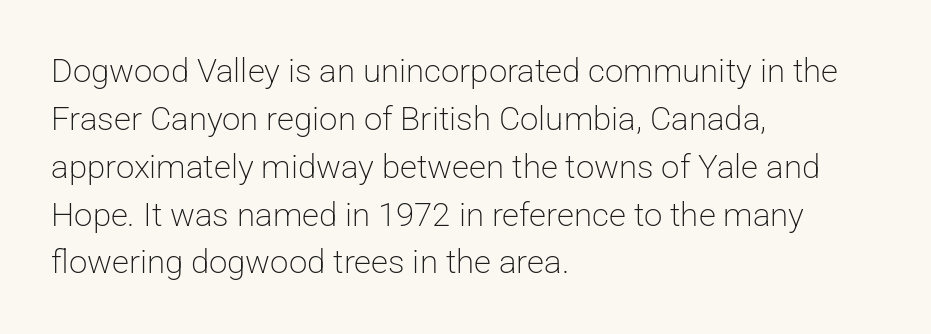
You can tell it's not italic because the verticals are truly vertical. Weight class: somewhere from thin through regular. The paragraph shown leans on its left margin. Font category for this specimen: sans-serif. A normal amount of white space separates one row of letters from the next.
